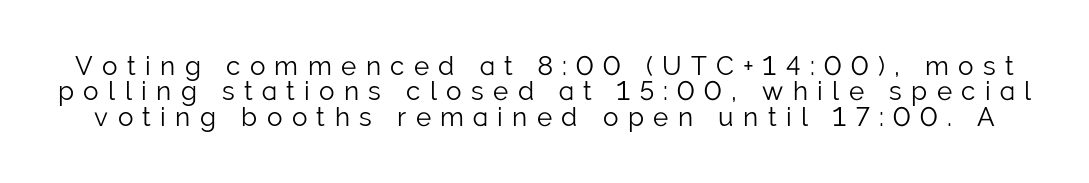
{"italic": "no", "bold": "no", "underline": "no", "line_spacing": "tight", "line_spacing_ratio": 0.98, "letter_spacing": "wide", "letter_spacing_em": 0.36, "glyph_px": 26}
